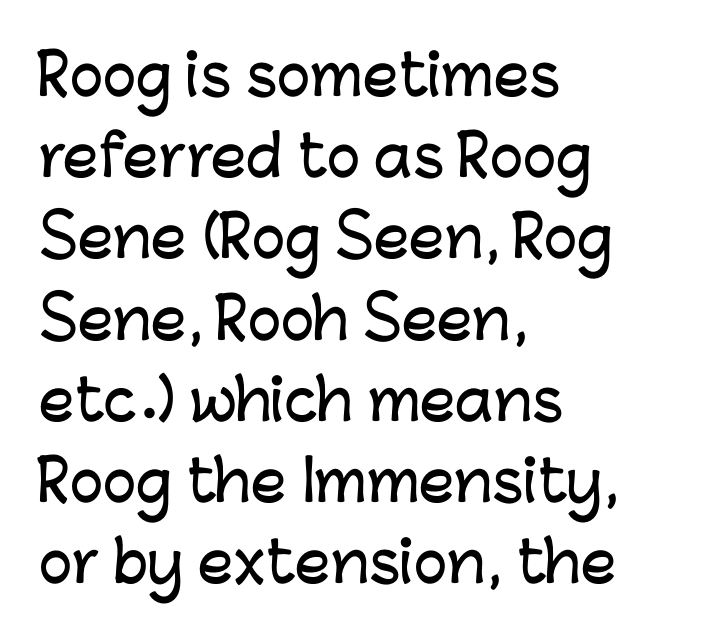
The image shows 56 px sans-serif type, upright; set left-aligned, normal line spacing (1.45x), normal letter spacing, not underlined; low stroke contrast and a medium x-height.
